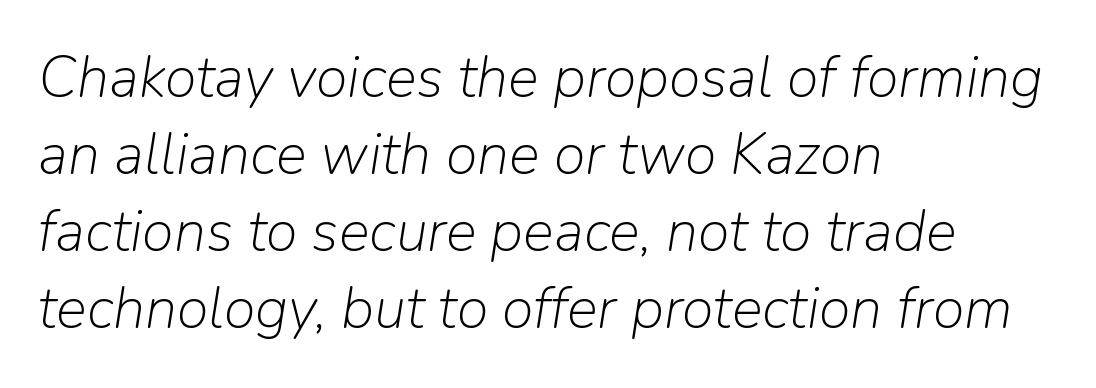
{"italic": "yes", "lean": "right", "slant_degrees": 9, "bold": "no", "weight": "light", "width": "normal", "stroke_contrast": "low", "x_height": "medium", "monospaced": "no", "underline": "no", "align": "left", "line_spacing": "normal", "line_spacing_ratio": 1.33, "letter_spacing": "normal", "letter_spacing_em": 0.0, "glyph_px": 58}
